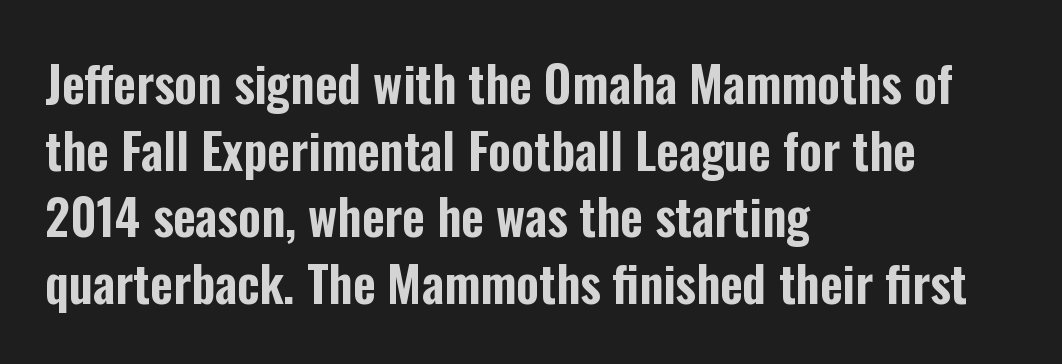
Q: Is the text italic (slanted)? A: No, it is upright.
Q: Is the typeface a serif or a sans-serif typeface? A: Sans-serif.
Q: Is the text underlined? A: No.
Q: How is the paragraph aligned? A: Left-aligned.
Q: Is the spacing between letters normal or unusually wide? A: Normal.
Q: Is the spacing between lines tight, normal or loose? A: Normal.
Q: Width (condensed, normal, or wide)? A: Condensed.
Q: Stroke contrast? A: Low.
Q: x-height? A: Medium.
Q: Monospaced? A: No.
